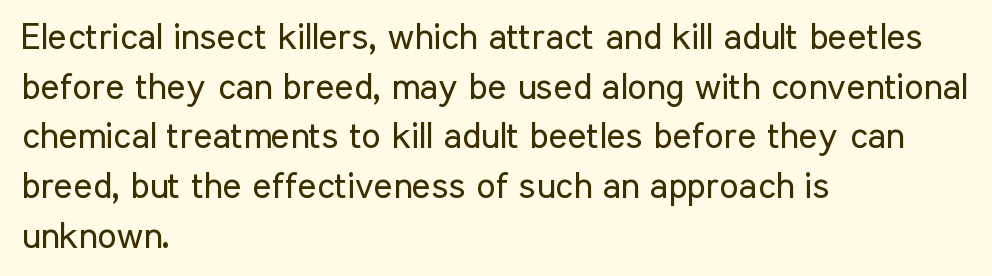
Q: Is the text bold? A: No.
Q: Is the text italic (slanted)? A: No, it is upright.
Q: Is the typeface a serif or a sans-serif typeface? A: Sans-serif.
Q: Is the text underlined? A: No.
Q: How is the paragraph aligned? A: Left-aligned.
Q: Is the spacing between letters normal or unusually wide? A: Normal.
Q: Is the spacing between lines tight, normal or loose? A: Normal.
Q: Width (condensed, normal, or wide)? A: Condensed.
Q: Stroke contrast? A: Low.
Q: x-height? A: Medium.
Q: Monospaced? A: No.
